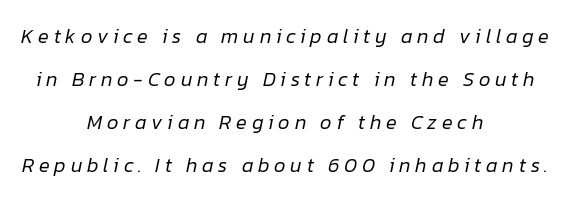
A student would call this center alignment; a typographer would say set centered. Would a proofreader flag this as italicized? Yes. The block of text is sparse from top to bottom, with ample space between rows. Stems here are at most as thick as an everyday book face. Any mark beneath the type? The region is blank. The type is letterspaced generously, with wide tracking.
